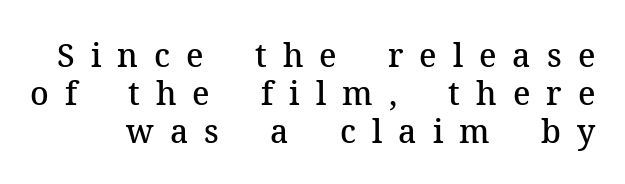
Q: Is the text bold? A: Semi-bold.
Q: Is the text italic (slanted)? A: No, it is upright.
Q: Is the typeface a serif or a sans-serif typeface? A: Serif.
Q: Is the text underlined? A: No.
Q: Is the spacing between letters normal or unusually wide? A: Unusually wide.
Q: Width (condensed, normal, or wide)? A: Normal.
Q: Stroke contrast? A: Medium.
Q: x-height? A: Medium.
Q: Monospaced? A: No.
